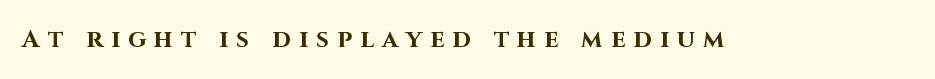
The specimen omits any rule beneath the text block's lines. Honestly, the letter spacing is so wide it's the main thing you notice. The letters stand upright; this is a roman face. Weight check: bold — yes, fully.
